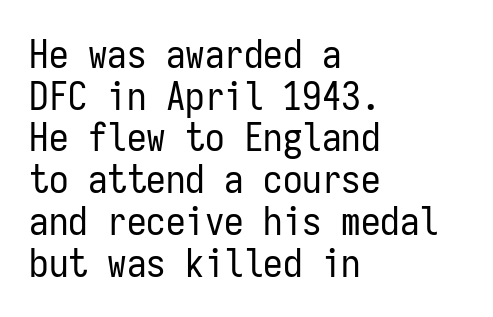
Bare-footed words on every line. Is the block centered? No — it sits flush against the left margin. Each letter's strokes conclude bluntly, with no projecting serifs. Characters remain perfectly vertical along every line.
